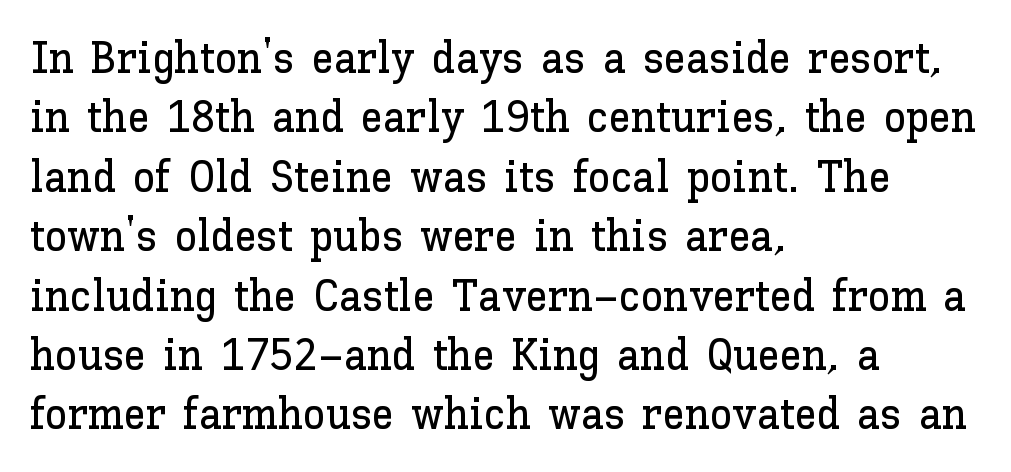
Q: Is the text italic (slanted)? A: No, it is upright.
Q: Is the text underlined? A: No.
Q: How is the paragraph aligned? A: Left-aligned.
Q: Is the spacing between letters normal or unusually wide? A: Normal.
Q: Is the spacing between lines tight, normal or loose? A: Normal.
Q: Width (condensed, normal, or wide)? A: Normal.
Q: Stroke contrast? A: Low.
Q: x-height? A: Medium.
Q: Monospaced? A: No.
